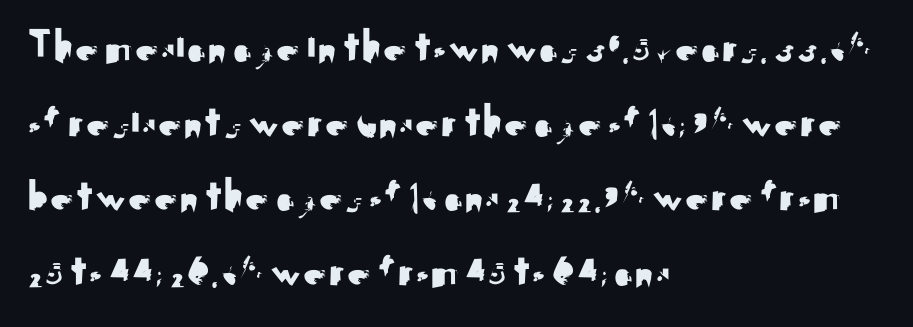
The image shows 47 px sans-serif type, upright; set left-aligned, normal line spacing (1.59x), normal letter spacing, not underlined; medium stroke contrast and a small x-height.
